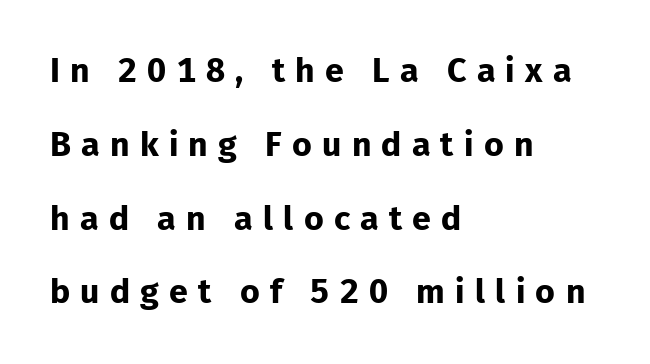
What weight is shown? A full bold with thick strokes. The rendering shows plain stroke endings on the letterforms — a sans-serif design. Substantial extra tracking has been applied to these lines. Compared with a centered layout, this one pins lines to the left instead. The zone under the glyphs is completely vacant.
